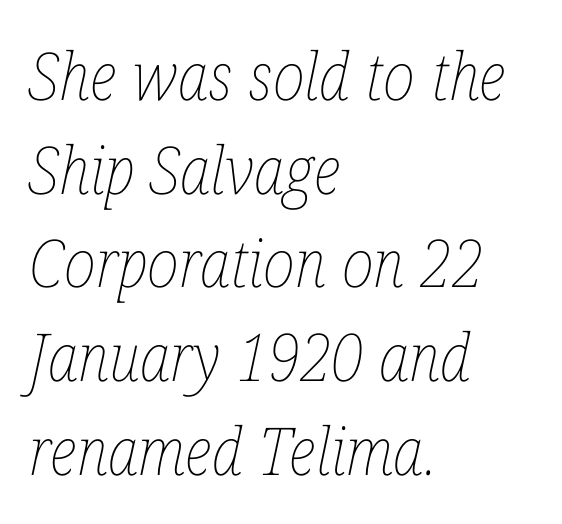
Q: Is the text bold? A: No.
Q: Is the text italic (slanted)? A: Yes, it leans right by about 12 degrees.
Q: Is the text underlined? A: No.
Q: How is the paragraph aligned? A: Left-aligned.
Q: Is the spacing between letters normal or unusually wide? A: Normal.
Q: Is the spacing between lines tight, normal or loose? A: Normal.
Q: Width (condensed, normal, or wide)? A: Condensed.
Q: Stroke contrast? A: Low.
Q: x-height? A: Medium.
Q: Monospaced? A: No.
